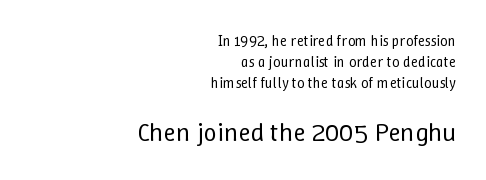
{"italic": "no", "bold": "no", "underline": "no", "align": "right", "line_spacing": "normal", "line_spacing_ratio": 1.4, "letter_spacing": "normal", "letter_spacing_em": 0.0, "larger_block": "second", "size_ratio": 1.73, "glyph_px": 26}
